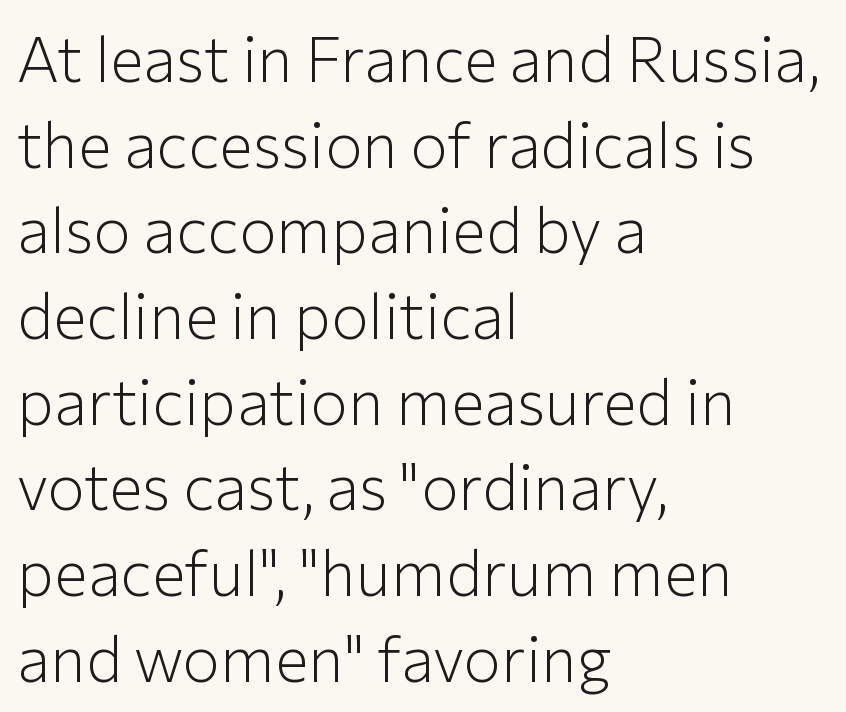
Q: Is the text bold? A: No.
Q: Is the text italic (slanted)? A: No, it is upright.
Q: Is the typeface a serif or a sans-serif typeface? A: Sans-serif.
Q: Is the text underlined? A: No.
Q: How is the paragraph aligned? A: Left-aligned.
Q: Is the spacing between letters normal or unusually wide? A: Normal.
Q: Is the spacing between lines tight, normal or loose? A: Normal.
Q: Width (condensed, normal, or wide)? A: Normal.
Q: Stroke contrast? A: Low.
Q: x-height? A: Medium.
Q: Monospaced? A: No.
